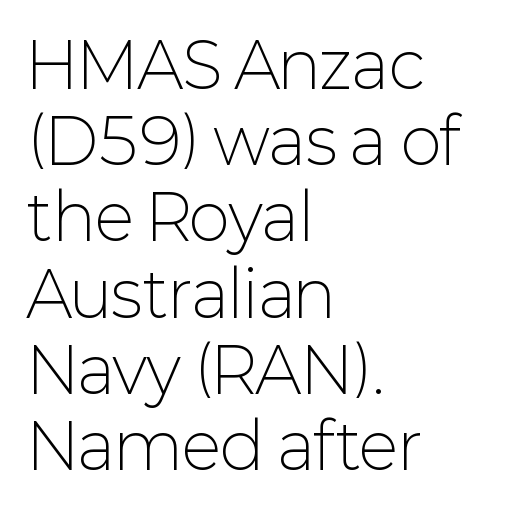
One-word summary of the alignment: left. Bold? No — there's no thickening of the strokes. Characters remain perfectly vertical along every line. Glyph-to-glyph distance matches everyday printed text. A sans-serif font was chosen for this passage. A typesetter would call this proportional, since set widths differ per character.
